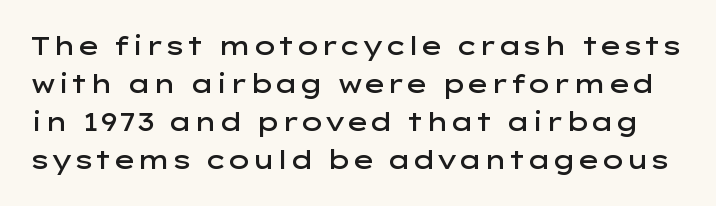
These lines keep a tight, regular rhythm from letter to letter. Does the weight exceed regular? Yes, but only to semibold. No italicization has been applied; the sample stays upright. The zone under the glyphs is completely vacant. Regarding leading, the lines here are spaced in the standard way.
